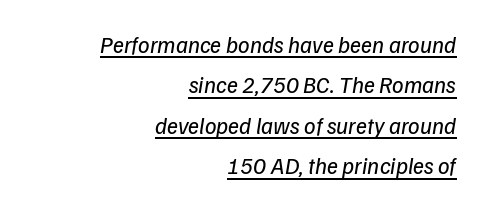
The image shows 23 px text type, italic (leaning right); set right-aligned, line spacing 1.76x, normal letter spacing, underlined.
